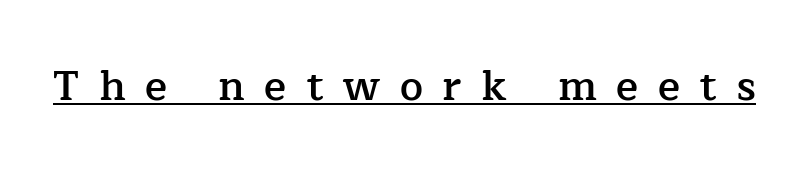
{"serif": "yes", "italic": "no", "bold": "semi", "weight": "semibold", "width": "normal", "stroke_contrast": "low", "x_height": "medium", "monospaced": "no", "underline": "yes", "letter_spacing": "wide", "letter_spacing_em": 0.48, "glyph_px": 41}
